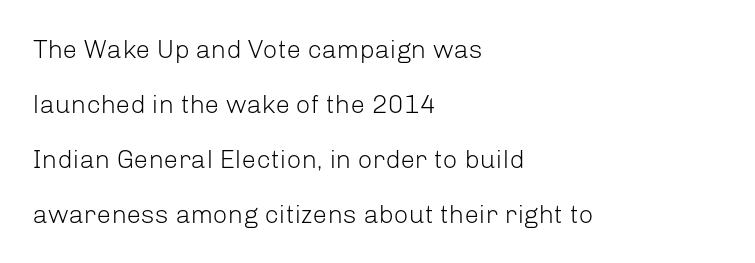
Q: Is the text bold? A: No.
Q: Is the text italic (slanted)? A: No, it is upright.
Q: Is the text underlined? A: No.
Q: How is the paragraph aligned? A: Left-aligned.
Q: Is the spacing between letters normal or unusually wide? A: Normal.
Q: Is the spacing between lines tight, normal or loose? A: Loose.
